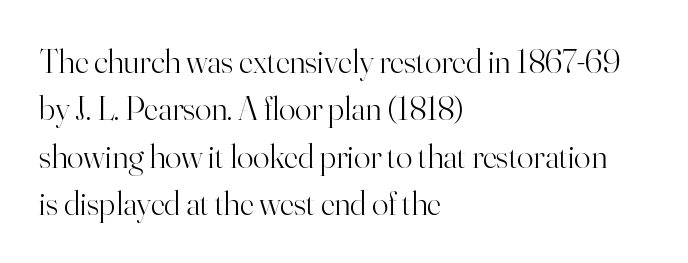
Looks like regular typesetting: each glyph gets only the width it needs. Bold? No — there's no thickening of the strokes. Successive baselines arrive at the customary interval. All the whitespace from short lines collects on the right. Posture: upright roman. You can tell from the footed stems that serif type was used.
